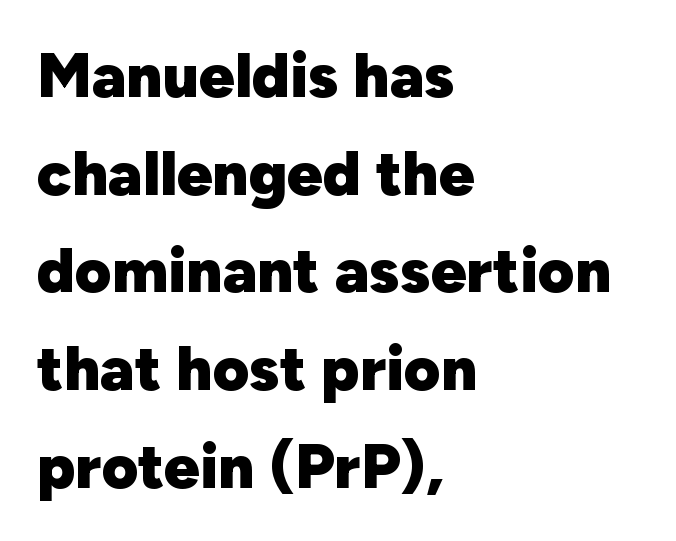
Tall strokes in this sample are plumb rather than angled. Think of a printed novel: that variable character pitch is what you see here. Classification — sans serif. Bare-footed words on every line.
